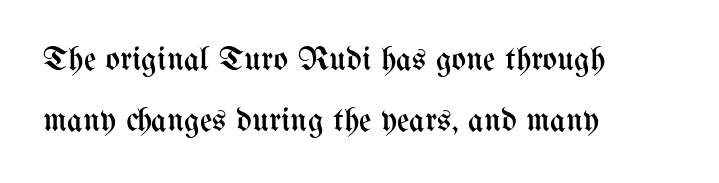
Q: Is the text bold? A: No.
Q: Is the text italic (slanted)? A: No, it is upright.
Q: Is the text underlined? A: No.
Q: How is the paragraph aligned? A: Left-aligned.
Q: Is the spacing between letters normal or unusually wide? A: Normal.
Q: Width (condensed, normal, or wide)? A: Condensed.
Q: Stroke contrast? A: Medium.
Q: x-height? A: Medium.
Q: Monospaced? A: No.
